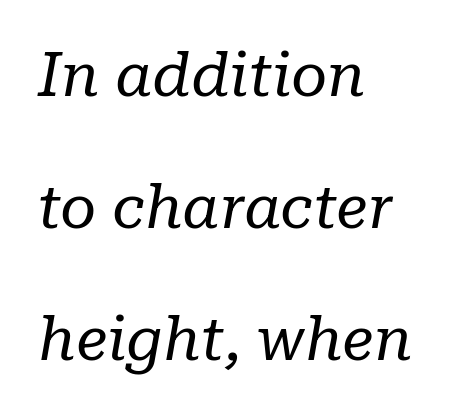
Q: Is the text bold? A: No.
Q: Is the text italic (slanted)? A: Yes, it leans right by about 10 degrees.
Q: Is the typeface a serif or a sans-serif typeface? A: Serif.
Q: Is the text underlined? A: No.
Q: How is the paragraph aligned? A: Left-aligned.
Q: Is the spacing between letters normal or unusually wide? A: Normal.
Q: Is the spacing between lines tight, normal or loose? A: Loose.
Q: Width (condensed, normal, or wide)? A: Normal.
Q: Stroke contrast? A: Low.
Q: x-height? A: Medium.
Q: Monospaced? A: No.
